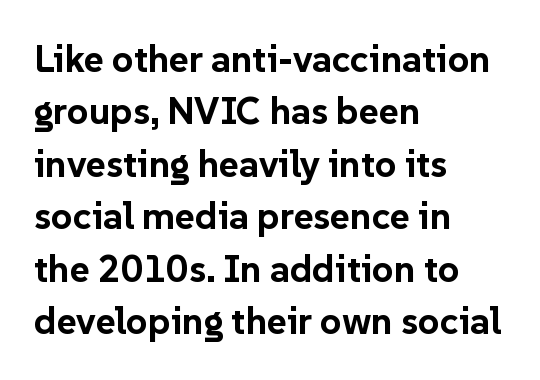
{"serif": "no", "italic": "no", "bold": "yes", "weight": "bold", "width": "normal", "stroke_contrast": "low", "x_height": "medium", "monospaced": "no", "underline": "no", "align": "left", "line_spacing": "normal", "line_spacing_ratio": 1.38, "letter_spacing": "normal", "letter_spacing_em": 0.0, "glyph_px": 38}
